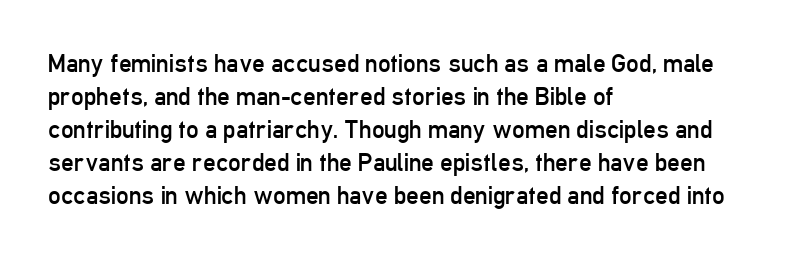
The setting favours the left margin, as ordinary paragraphs usually do. The letters stand upright; this is a roman face. Does the leading feel generous? No, just average. The passage shown has conventional tracking throughout. Each stroke keeps to a modest, everyday thickness or less.
